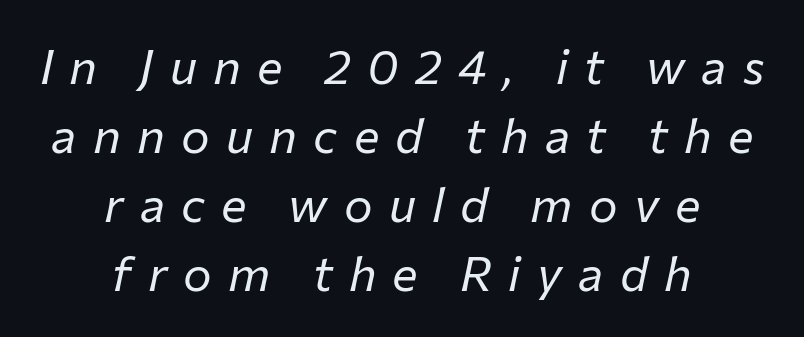
Vertical stems look standard width or narrower in stroke. No word sits above an underline. Teacher's note: observe the equal gaps on both sides — that is centered alignment. One glance says typical: line gaps are just what's usual. Is this a fixed-width face? No — the glyphs have proportional, varying widths.
